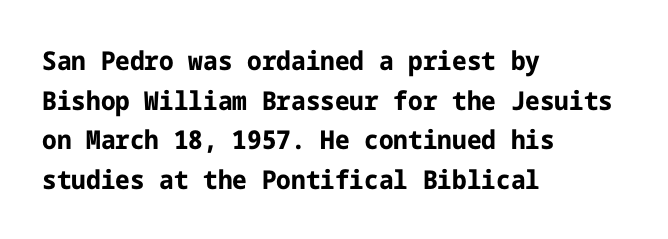
The image shows 26 px bold type, upright; set left-aligned, normal line spacing (1.52x), normal letter spacing, not underlined.
